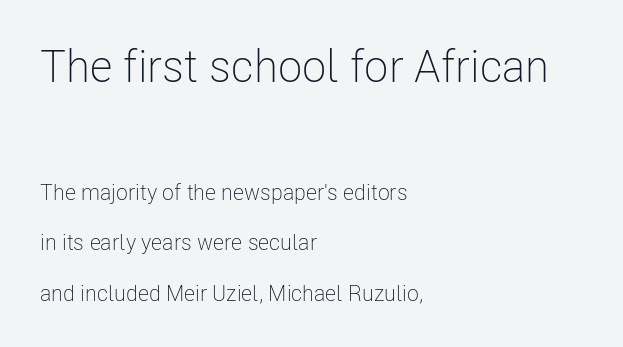
{"serif": "no", "italic": "no", "bold": "no", "weight": "light", "width": "condensed", "stroke_contrast": "low", "x_height": "medium", "monospaced": "no", "underline": "no", "align": "left", "line_spacing": "loose", "line_spacing_ratio": 2.29, "letter_spacing": "normal", "letter_spacing_em": 0.0, "larger_block": "first", "size_ratio": 2.05, "glyph_px": 45}
